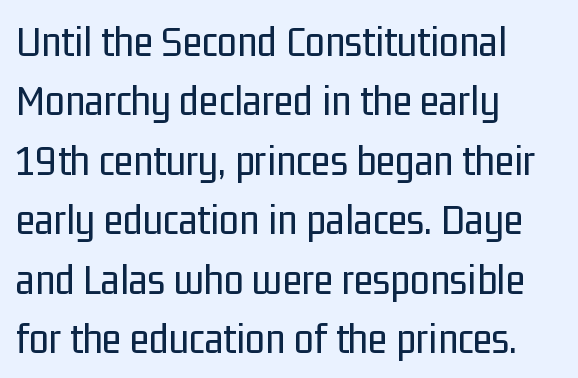
Q: Is the text bold? A: No.
Q: Is the text italic (slanted)? A: No, it is upright.
Q: Is the typeface a serif or a sans-serif typeface? A: Sans-serif.
Q: Is the text underlined? A: No.
Q: How is the paragraph aligned? A: Left-aligned.
Q: Is the spacing between letters normal or unusually wide? A: Normal.
Q: Is the spacing between lines tight, normal or loose? A: Normal.
Q: Width (condensed, normal, or wide)? A: Condensed.
Q: Stroke contrast? A: Low.
Q: x-height? A: Medium.
Q: Monospaced? A: No.
